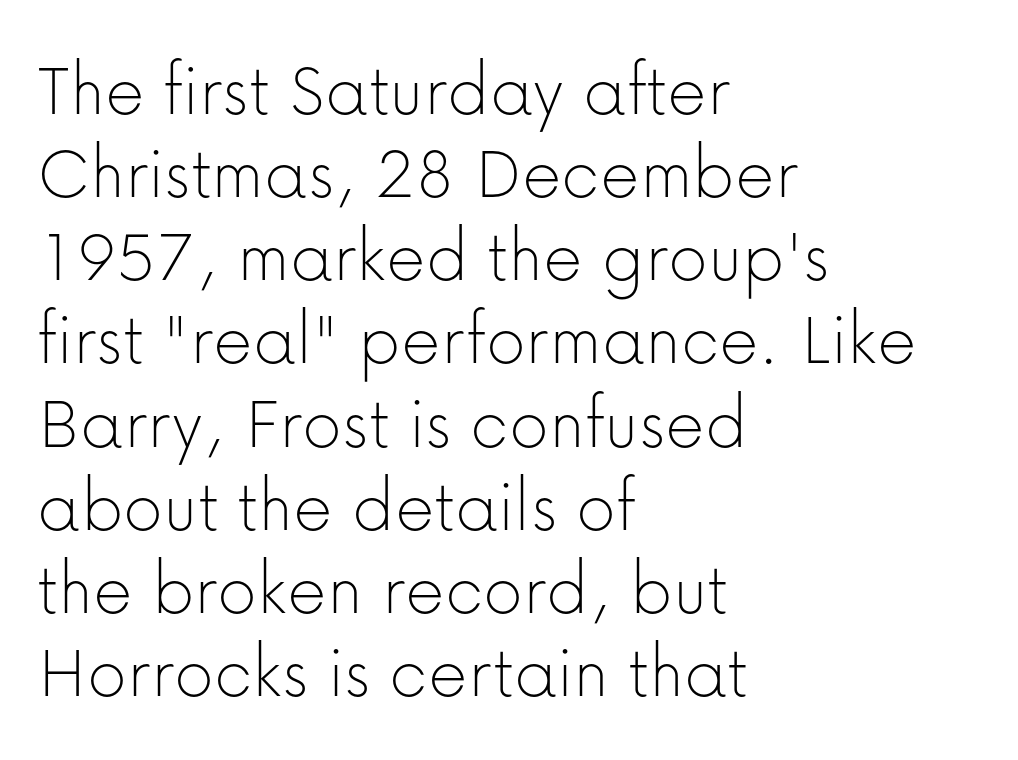
{"serif": "no", "italic": "no", "bold": "no", "weight": "thin", "width": "normal", "stroke_contrast": "low", "x_height": "medium", "monospaced": "no", "underline": "no", "align": "left", "line_spacing": "tight", "line_spacing_ratio": 1.08, "letter_spacing": "normal", "letter_spacing_em": 0.0, "glyph_px": 77}
